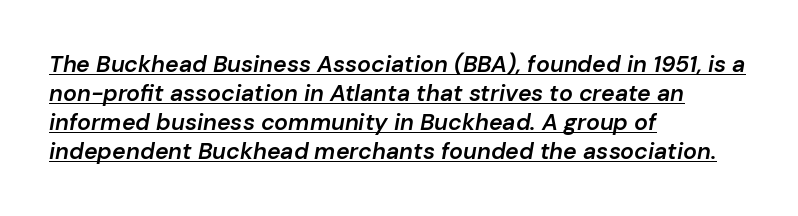
Looking at the ascenders, they clearly lean. Characters follow at the spacing the type designer built in. The typesetter has applied underlining to the passage shown. Horizontal alignment here is leftward, the default for most running prose.
